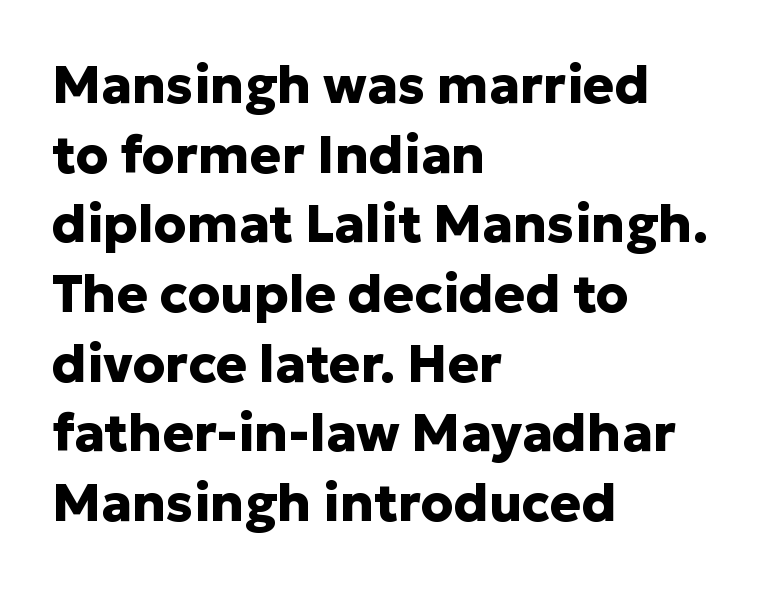
{"serif": "no", "italic": "no", "bold": "yes", "weight": "heavy", "width": "normal", "stroke_contrast": "low", "x_height": "medium", "monospaced": "no", "underline": "no", "align": "left", "line_spacing": "normal", "line_spacing_ratio": 1.34, "letter_spacing": "normal", "letter_spacing_em": 0.0, "glyph_px": 52}
